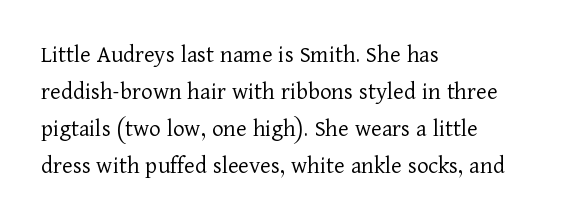
The image shows 25 px text type, upright; set left-aligned, normal line spacing (1.48x), normal letter spacing, not underlined.
